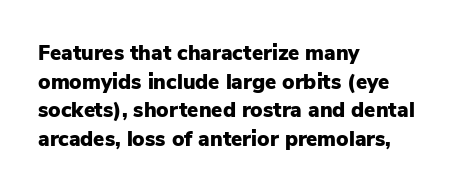
{"italic": "no", "bold": "yes", "underline": "no", "align": "left", "line_spacing": "normal", "line_spacing_ratio": 1.36, "letter_spacing": "normal", "letter_spacing_em": 0.0, "glyph_px": 21}
